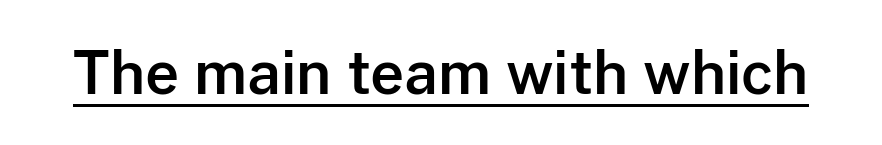
{"serif": "no", "italic": "no", "width": "normal", "stroke_contrast": "low", "x_height": "medium", "monospaced": "no", "underline": "yes", "letter_spacing": "normal", "letter_spacing_em": 0.0, "glyph_px": 59}
